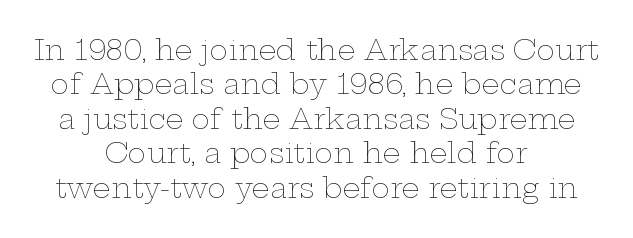
Each line is balanced around a shared central axis. The letters advance in unequal steps, a hallmark of proportional type. Unbolded letterforms with no extra heft. The area under the type is left untouched. The tracking reads as untouched default to a designer's eye.
